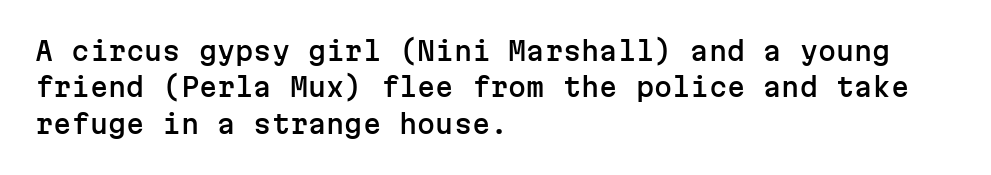
The image shows 26 px text type, upright; set left-aligned, normal line spacing (1.4x), normal letter spacing, not underlined.
